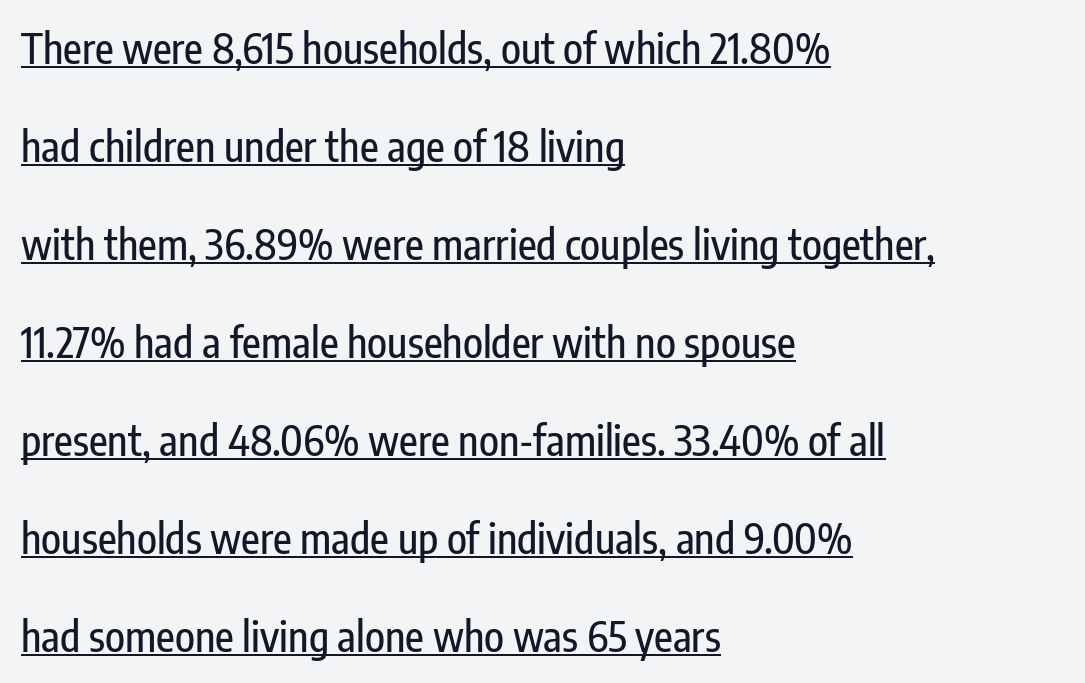
Q: Is the text italic (slanted)? A: No, it is upright.
Q: Is the typeface a serif or a sans-serif typeface? A: Sans-serif.
Q: Is the text underlined? A: Yes.
Q: How is the paragraph aligned? A: Left-aligned.
Q: Is the spacing between letters normal or unusually wide? A: Normal.
Q: Is the spacing between lines tight, normal or loose? A: Loose.
Q: Width (condensed, normal, or wide)? A: Condensed.
Q: Stroke contrast? A: Low.
Q: x-height? A: Medium.
Q: Monospaced? A: No.
